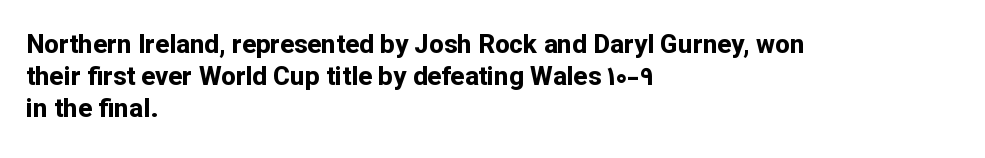
{"italic": "no", "bold": "yes", "underline": "no", "align": "left", "line_spacing_ratio": 1.24, "letter_spacing": "normal", "letter_spacing_em": 0.0, "glyph_px": 26}
